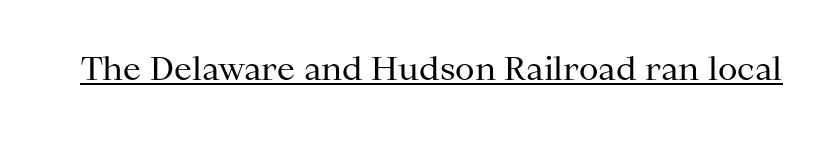
{"serif": "yes", "italic": "no", "bold": "no", "weight": "regular", "width": "normal", "stroke_contrast": "medium", "x_height": "medium", "monospaced": "no", "underline": "yes", "letter_spacing": "normal", "letter_spacing_em": 0.0, "glyph_px": 32}
